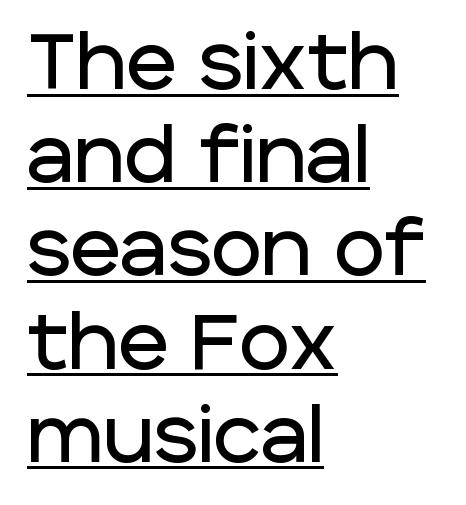
Q: Is the text italic (slanted)? A: No, it is upright.
Q: Is the typeface a serif or a sans-serif typeface? A: Sans-serif.
Q: Is the text underlined? A: Yes.
Q: How is the paragraph aligned? A: Left-aligned.
Q: Is the spacing between letters normal or unusually wide? A: Normal.
Q: Width (condensed, normal, or wide)? A: Normal.
Q: Stroke contrast? A: Low.
Q: x-height? A: Large.
Q: Monospaced? A: No.
